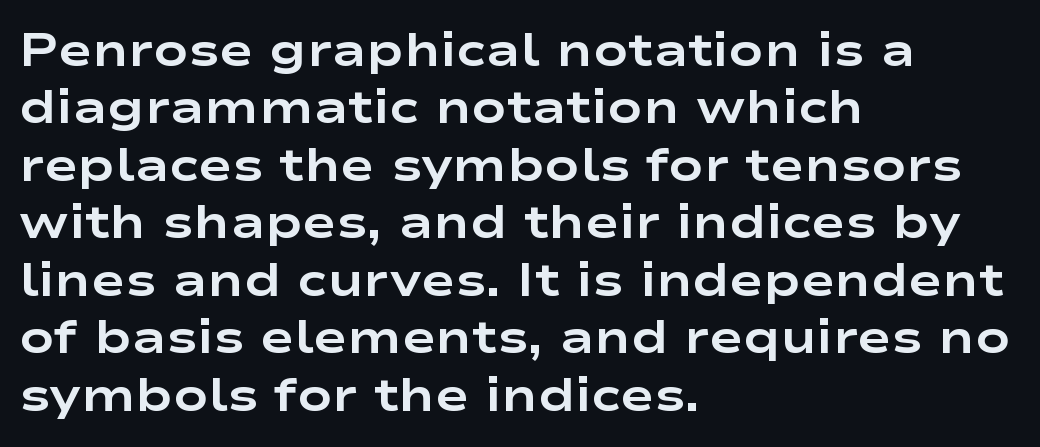
Does the type have serifs? No, each stem ends abruptly. Posture: vertical. Default kerning and tracking; the words read as compact shapes. Descenders hang freely into open space.
